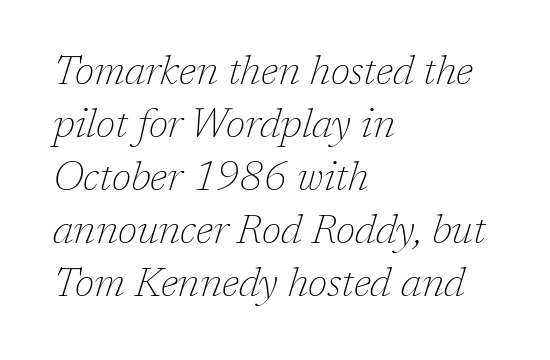
The image shows 41 px thin serif type, italic (leaning right); set left-aligned, normal line spacing (1.29x), normal letter spacing, not underlined; low stroke contrast and a medium x-height.
